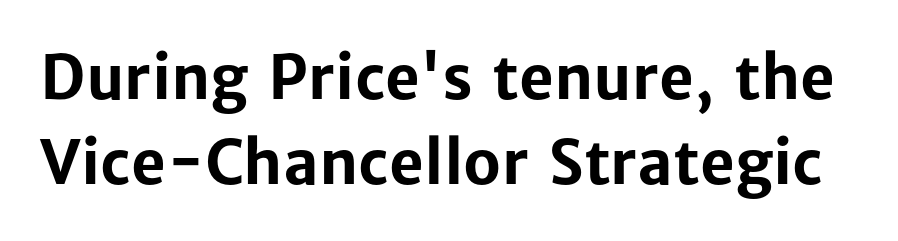
The image shows 60 px bold sans-serif type, upright; set normal line spacing (1.41x), normal letter spacing, not underlined; low stroke contrast and a medium x-height.
